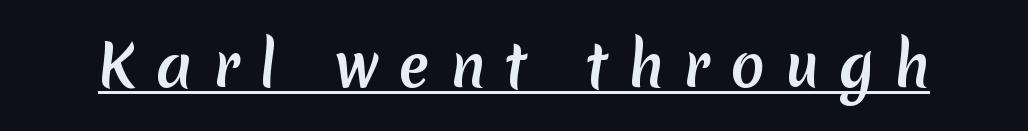
Q: Is the text bold? A: Yes.
Q: Is the typeface a serif or a sans-serif typeface? A: Sans-serif.
Q: Is the text underlined? A: Yes.
Q: Is the spacing between letters normal or unusually wide? A: Unusually wide.
Q: Width (condensed, normal, or wide)? A: Normal.
Q: Stroke contrast? A: Low.
Q: x-height? A: Medium.
Q: Monospaced? A: No.
